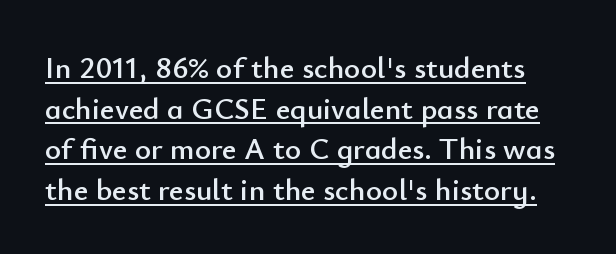
Standard letterfit; no display-style spreading of the glyphs. The vertical gap from one line to the next is medium. The typesetter has applied underlining to the passage shown. Every character sits straight up, as roman type does. The designer went with a sans here, leaving each stem footless.
